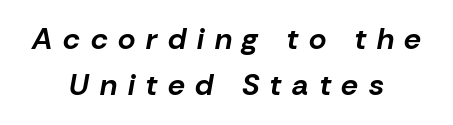
The image shows 30 px bold type, italic (leaning right); set centered, normal line spacing (1.55x), unusually wide letter spacing (+0.36 em), not underlined; low stroke contrast and a medium x-height.
